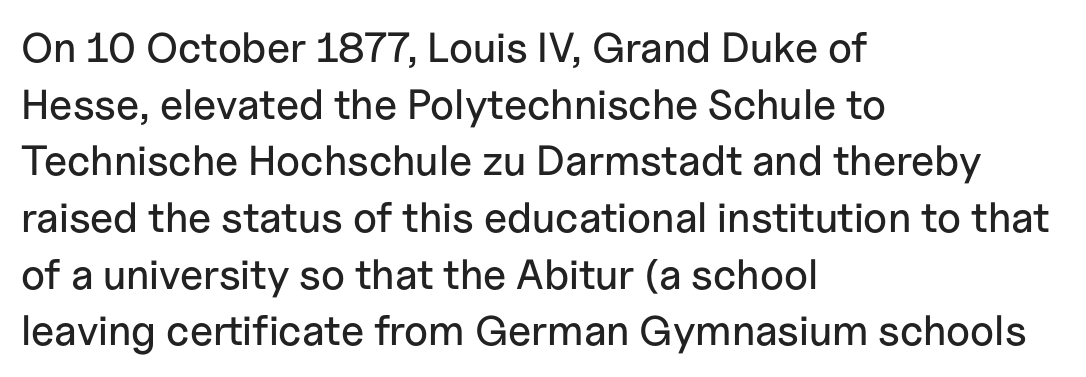
The image shows 42 px sans-serif type, upright; set left-aligned, normal line spacing (1.35x), normal letter spacing, not underlined; low stroke contrast and a medium x-height.
